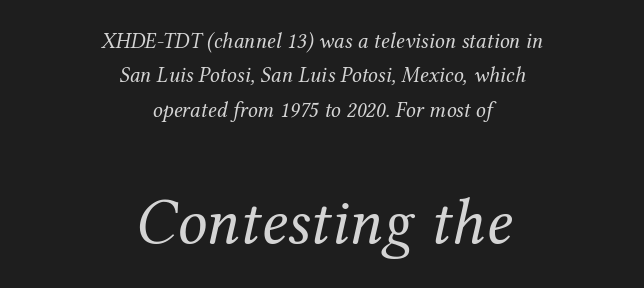
The image shows 66 px regular-weight serif type, italic (leaning right); set centered, normal line spacing (1.56x), normal letter spacing, not underlined; the second (bottom) block is 3.0x larger; medium stroke contrast and a medium x-height.
